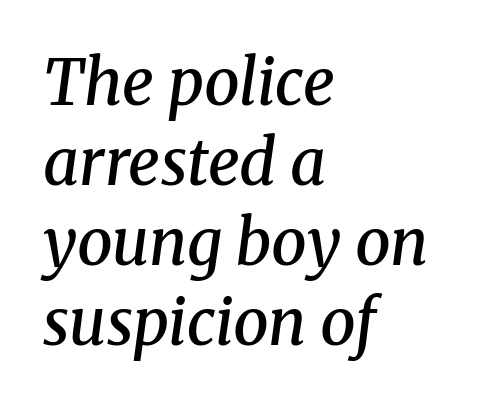
The image shows 63 px semibold serif type, italic (leaning right); set left-aligned, normal line spacing (1.27x), normal letter spacing, not underlined; medium stroke contrast and a medium x-height.
